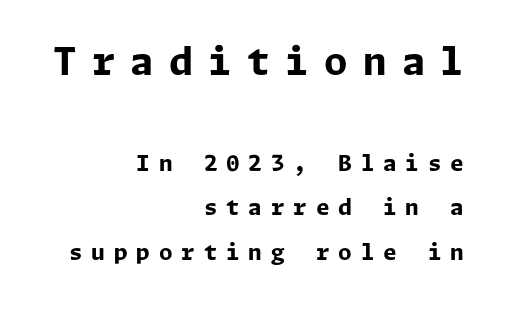
The image shows 38 px bold sans-serif type, upright; set right-aligned, loose line spacing (2.03x), unusually wide letter spacing (+0.4 em), not underlined; the first (top) block is 1.73x larger; low stroke contrast and a medium x-height.
